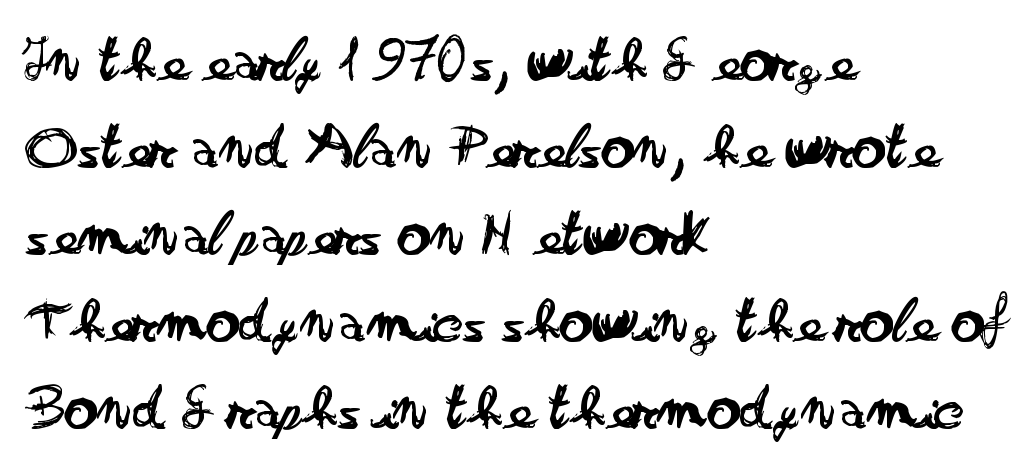
The image shows 66 px regular-weight, wide sans-serif type, upright; set left-aligned, normal line spacing (1.32x), normal letter spacing, not underlined; low stroke contrast and a small x-height.
